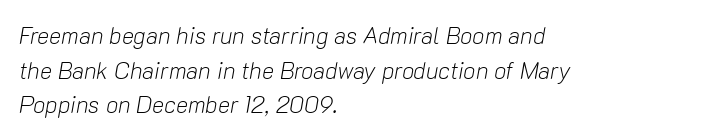
The image shows 23 px text type, italic (leaning right); set left-aligned, normal line spacing (1.51x), normal letter spacing, not underlined.
